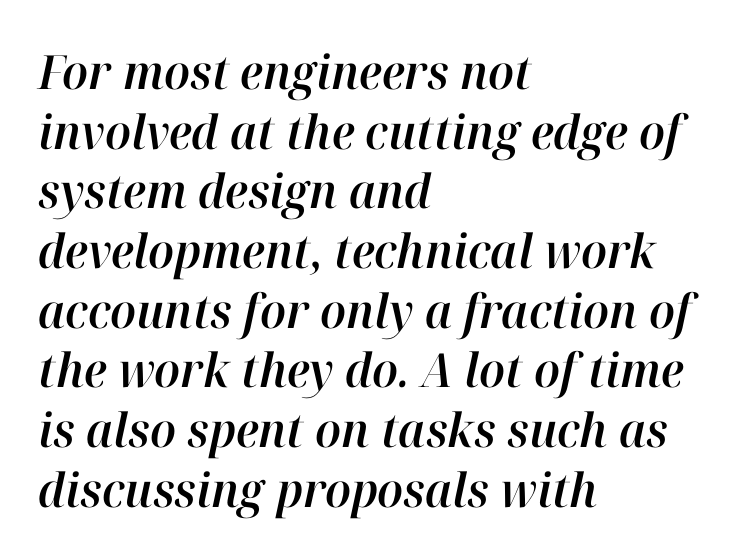
The image shows 47 px text type, italic (leaning right); set left-aligned, normal line spacing (1.27x), normal letter spacing, not underlined; high stroke contrast and a medium x-height.
